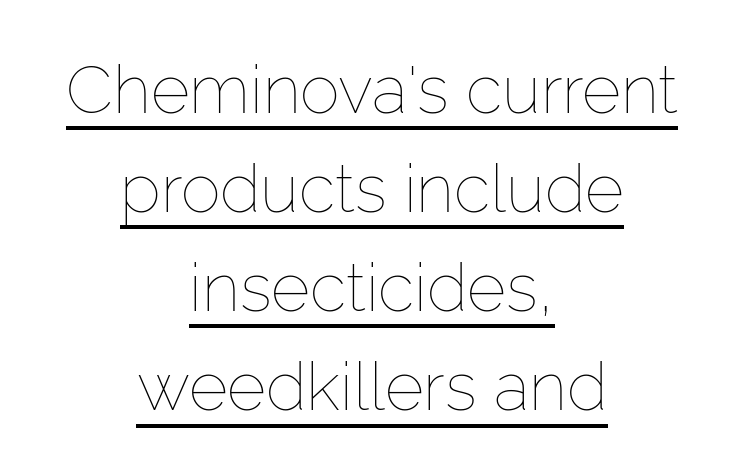
{"italic": "no", "bold": "no", "weight": "thin", "width": "normal", "stroke_contrast": "low", "x_height": "medium", "monospaced": "no", "underline": "yes", "align": "center", "line_spacing": "normal", "line_spacing_ratio": 1.48, "letter_spacing": "normal", "letter_spacing_em": 0.0, "glyph_px": 67}
